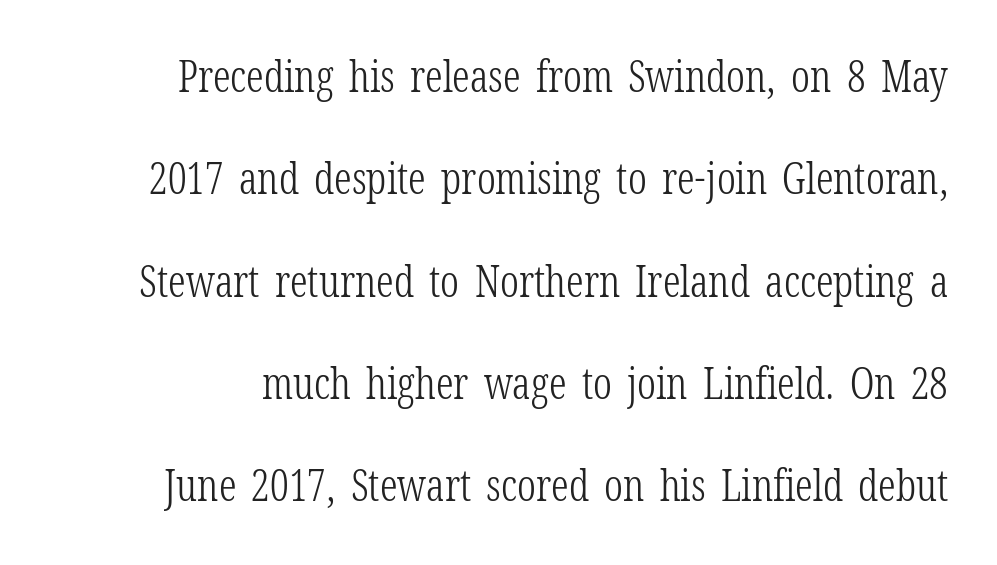
The image shows 43 px light, condensed serif type, upright; set loose line spacing (2.38x), normal letter spacing, not underlined; low stroke contrast and a medium x-height.
